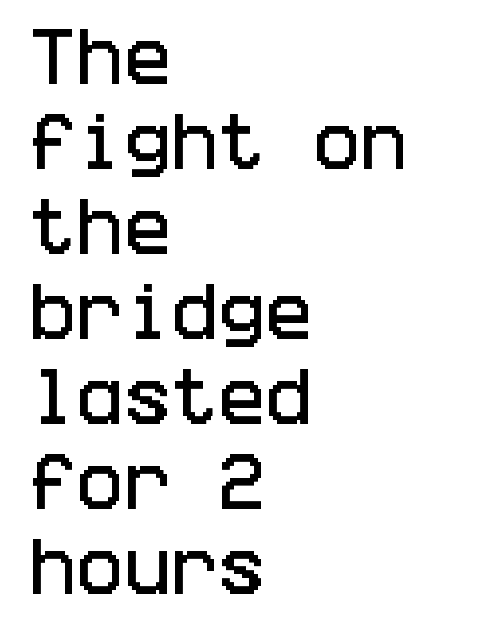
Q: Is the text italic (slanted)? A: No, it is upright.
Q: Is the typeface a serif or a sans-serif typeface? A: Sans-serif.
Q: Is the text underlined? A: No.
Q: How is the paragraph aligned? A: Left-aligned.
Q: Is the spacing between letters normal or unusually wide? A: Normal.
Q: Is the spacing between lines tight, normal or loose? A: Normal.
Q: Width (condensed, normal, or wide)? A: Condensed.
Q: Stroke contrast? A: Low.
Q: x-height? A: Large.
